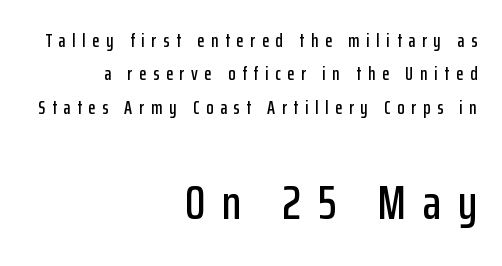
To sum up the face: it is a sans, with no serifs. The passage is arranged like a letterhead date or caption credit — flush right. Each row of text sits above clean, open space. The designer gave the closing block more size than the opening block.
